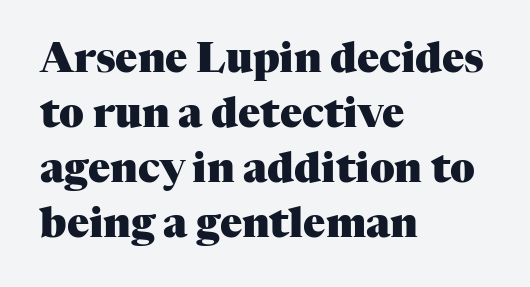
The image shows 41 px heavy serif type, upright; set left-aligned, normal line spacing (1.34x), normal letter spacing, not underlined; medium stroke contrast and a medium x-height.
